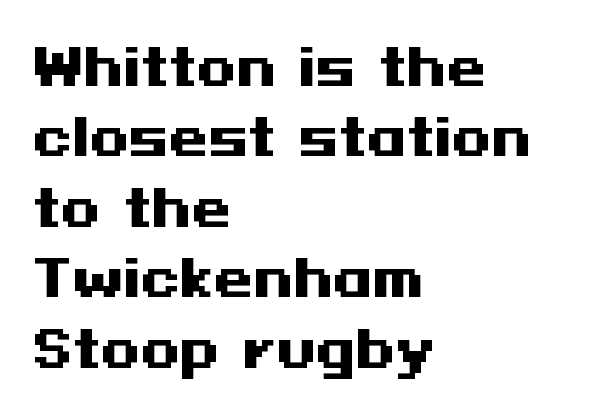
{"serif": "no", "italic": "no", "bold": "yes", "weight": "heavy", "width": "wide", "stroke_contrast": "medium", "x_height": "medium", "underline": "no", "align": "left", "line_spacing": "normal", "line_spacing_ratio": 1.38, "letter_spacing": "normal", "letter_spacing_em": 0.0, "glyph_px": 51}
